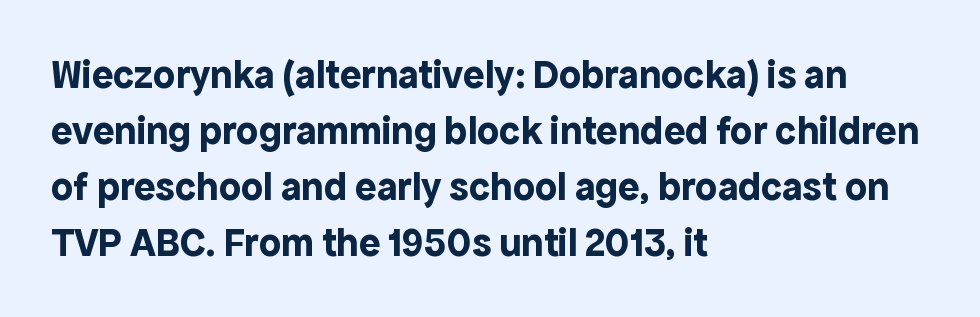
The image shows 40 px bold sans-serif type, upright; set left-aligned, normal line spacing (1.4x), normal letter spacing, not underlined; a medium x-height.
